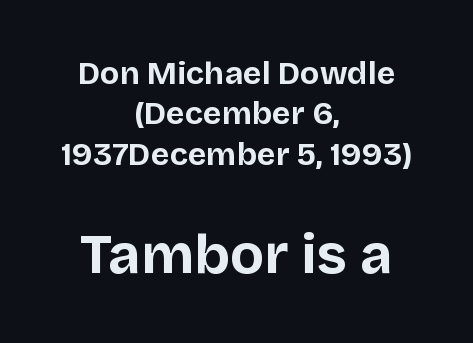
The image shows 56 px bold sans-serif type, upright; set centered, normal line spacing (1.26x), normal letter spacing, not underlined; the second (bottom) block is 1.75x larger; low stroke contrast and a large x-height.
